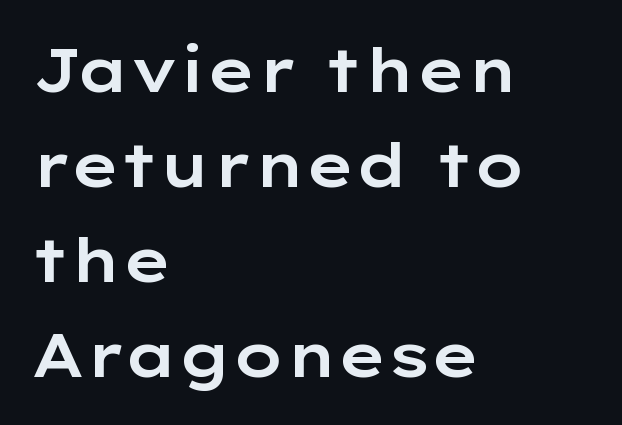
The image shows 61 px wide sans-serif type, upright; set left-aligned, normal line spacing (1.56x), normal letter spacing, not underlined; low stroke contrast and a medium x-height.
